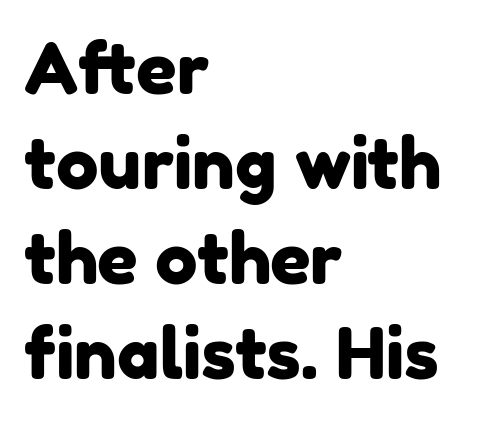
{"serif": "no", "width": "normal", "stroke_contrast": "low", "x_height": "medium", "monospaced": "no", "underline": "no", "align": "left", "line_spacing": "normal", "line_spacing_ratio": 1.34, "letter_spacing": "normal", "letter_spacing_em": 0.0, "glyph_px": 71}
